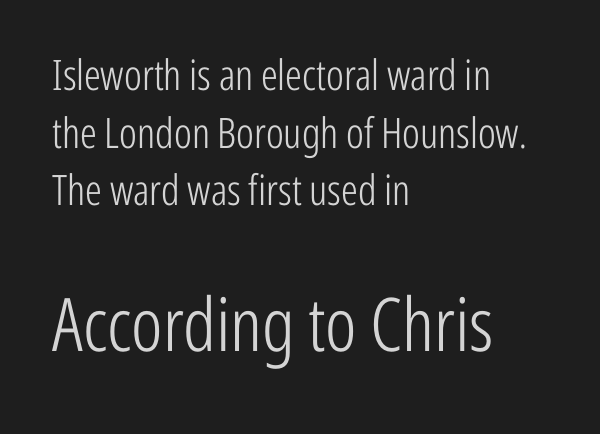
The image shows 74 px light, condensed sans-serif type, upright; set left-aligned, normal line spacing (1.37x), normal letter spacing, not underlined; the second (bottom) block is 1.76x larger; low stroke contrast and a medium x-height.
